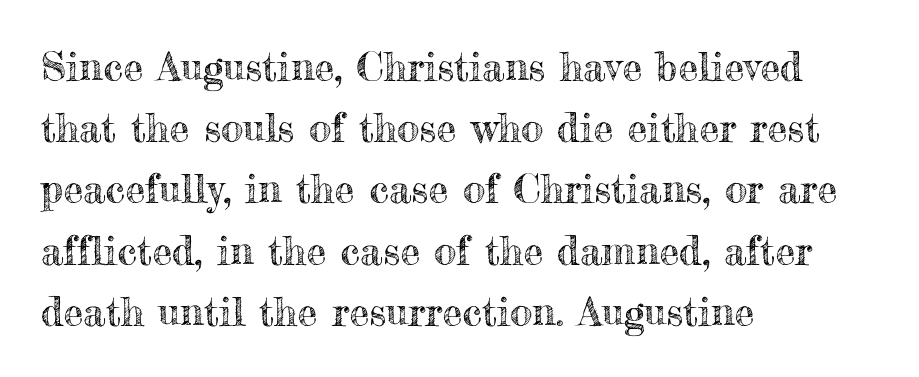
If you drew a ruler down the left edge, every line would touch it. Tracking value appears to be zero — textbook default spacing. Normally led — the rows are evenly, conventionally spaced. The passage shown is not underscored anywhere. Do the characters align in a grid? No, the font is proportional.
